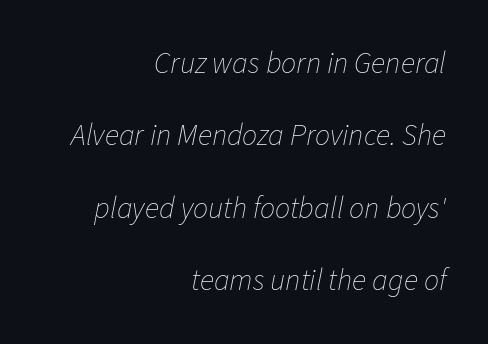
{"italic": "yes", "lean": "right", "slant_degrees": 11, "bold": "no", "weight": "thin", "width": "normal", "stroke_contrast": "low", "x_height": "medium", "monospaced": "no", "underline": "no", "align": "right", "line_spacing": "loose", "line_spacing_ratio": 2.41, "letter_spacing": "normal", "letter_spacing_em": 0.0, "glyph_px": 30}
